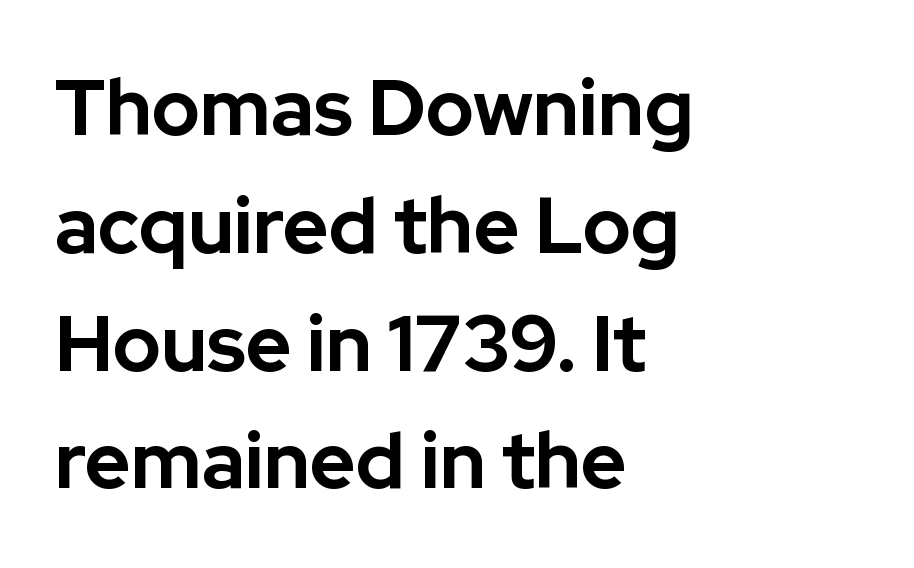
The image shows 78 px bold sans-serif type, upright; set left-aligned, normal line spacing (1.51x), normal letter spacing, not underlined; low stroke contrast and a medium x-height.
